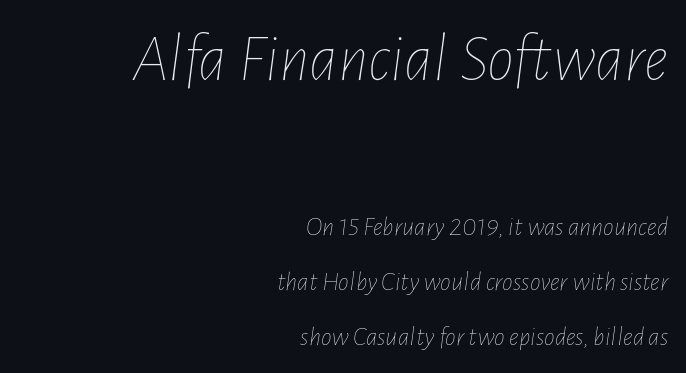
The image shows 68 px thin, condensed type, italic (leaning right); set right-aligned, loose line spacing (2.03x), normal letter spacing, not underlined; the first (top) block is 2.52x larger; low stroke contrast and a medium x-height.
